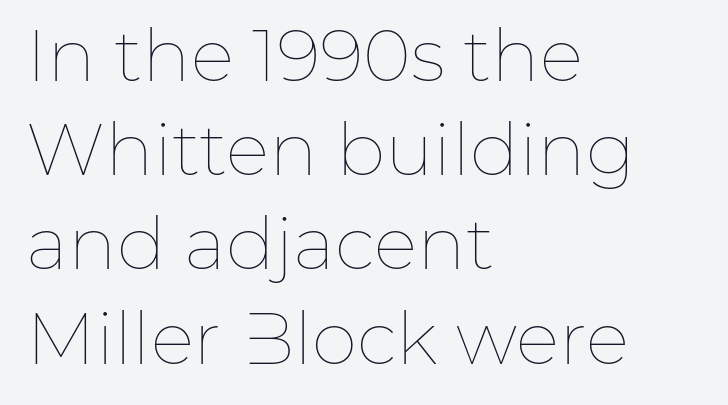
The image shows 73 px thin type, upright; set left-aligned, normal line spacing (1.29x), normal letter spacing, not underlined; low stroke contrast and a medium x-height.
